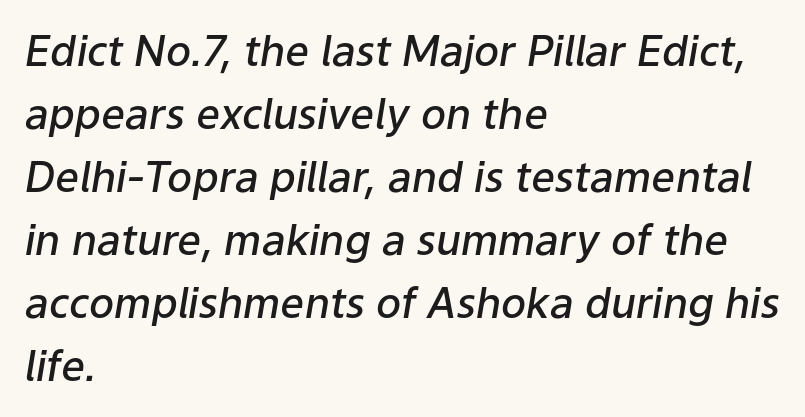
Q: Is the text bold? A: Semi-bold.
Q: Is the text italic (slanted)? A: Yes, it leans right by about 9 degrees.
Q: Is the text underlined? A: No.
Q: How is the paragraph aligned? A: Left-aligned.
Q: Is the spacing between letters normal or unusually wide? A: Normal.
Q: Is the spacing between lines tight, normal or loose? A: Normal.
Q: Width (condensed, normal, or wide)? A: Normal.
Q: Stroke contrast? A: Low.
Q: x-height? A: Medium.
Q: Monospaced? A: No.
